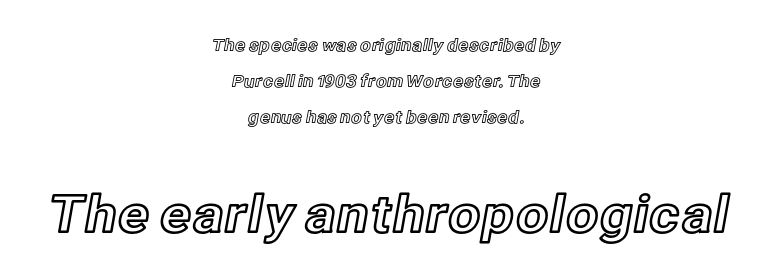
{"width": "normal", "x_height": "medium", "monospaced": "no", "underline": "no", "align": "center", "line_spacing": "loose", "line_spacing_ratio": 2.12, "letter_spacing": "normal", "letter_spacing_em": 0.0, "larger_block": "second", "size_ratio": 3.0, "glyph_px": 51}
